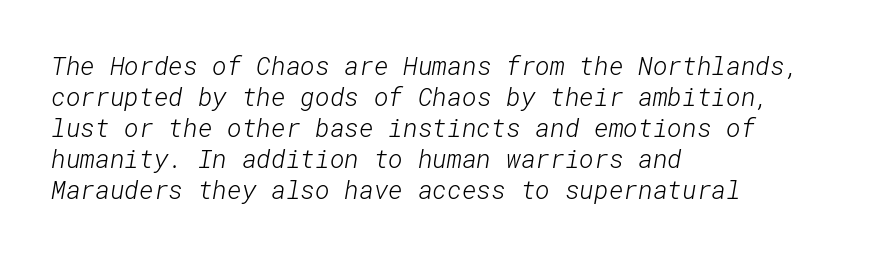
The space directly below the letters is spotless. Layout note: lines flush left. Weight: not bold — regular or lighter. Look at the tracking — it's just the regular setting, nothing added.
